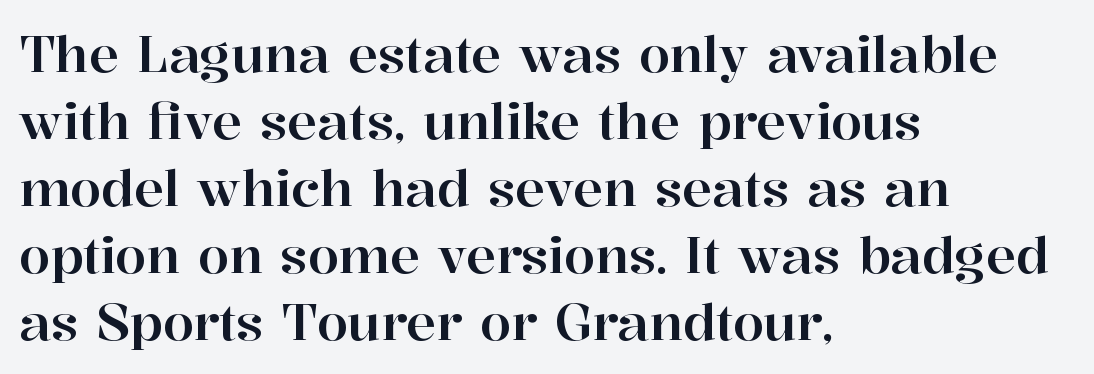
{"serif": "yes", "italic": "no", "width": "normal", "stroke_contrast": "high", "x_height": "medium", "monospaced": "no", "underline": "no", "align": "left", "line_spacing": "normal", "line_spacing_ratio": 1.34, "letter_spacing": "normal", "letter_spacing_em": 0.0, "glyph_px": 50}
